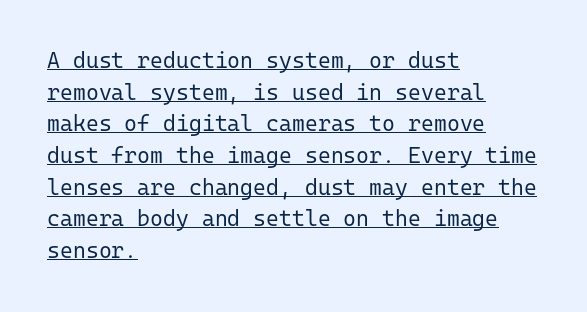
All the whitespace from short lines collects on the right. The font's upright variant was chosen for this text. Observe the ordinary spacing: letters are neighbours, not strangers. This reads as an unemphasized weight, regular at the heaviest.
